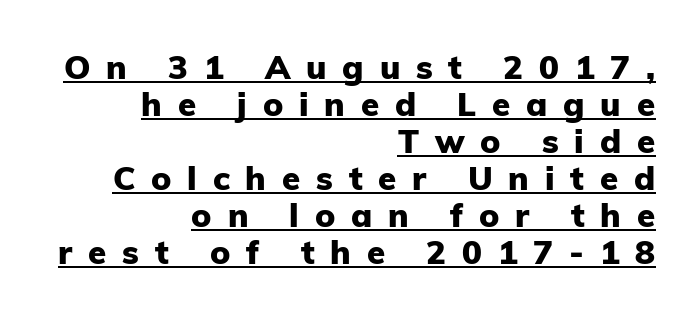
The image shows 33 px heavy sans-serif type, upright; set right-aligned, tight line spacing (1.12x), unusually wide letter spacing (+0.48 em), underlined; low stroke contrast and a medium x-height.
